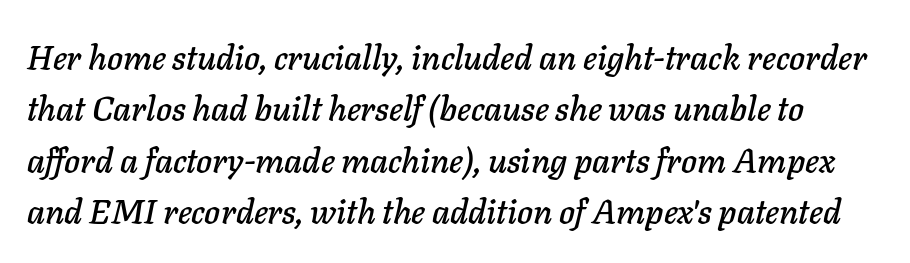
The image shows 34 px text type, italic (leaning right); set normal line spacing (1.51x), normal letter spacing, not underlined; low stroke contrast and a medium x-height.
